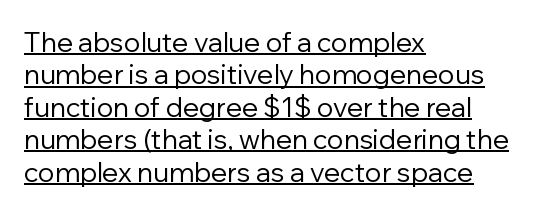
The letters look calm and open, with moderate or lighter stems. These lines were composed using upright roman letters. Between one letter and the next there's only the usual sliver of space. A baseline rule has been typeset under these characters.
